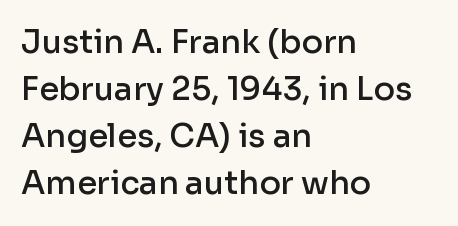
A typesetter would label this face a sans. A typesetter would call this proportional, since set widths differ per character. Every row of glyphs begins at an identical x-position on the left. A normal amount of white space separates one row of letters from the next. A roman cut, with each character standing at attention.
